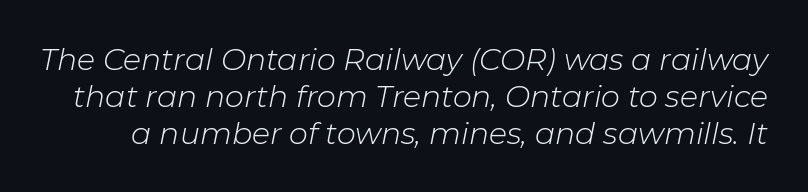
Q: Is the text bold? A: No.
Q: Is the text italic (slanted)? A: Yes, it leans right by about 11 degrees.
Q: Is the text underlined? A: No.
Q: Is the spacing between letters normal or unusually wide? A: Normal.
Q: Width (condensed, normal, or wide)? A: Normal.
Q: Stroke contrast? A: Low.
Q: x-height? A: Medium.
Q: Monospaced? A: No.
